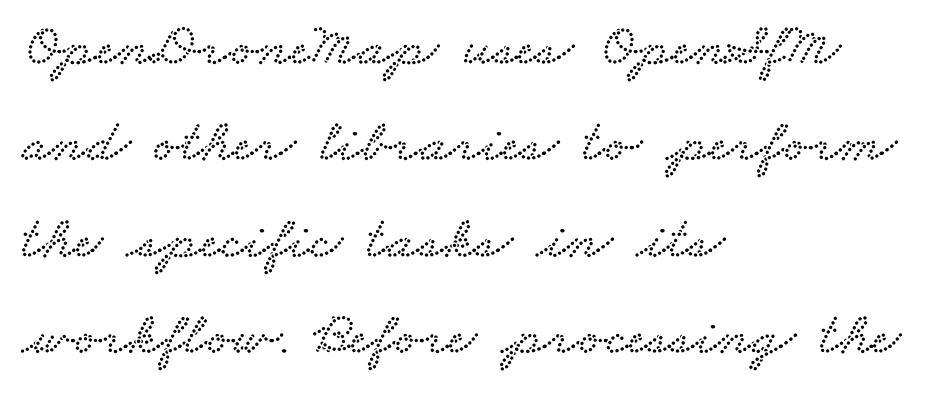
The image shows 61 px wide serif type; set left-aligned, normal line spacing (1.58x), normal letter spacing, not underlined; low stroke contrast and a small x-height.
